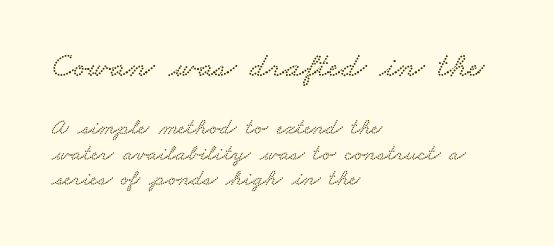
The lines in this sample share a left origin and differ only in where they stop. The zone under the glyphs is completely vacant. Bigger letters appear in the top chunk; the bottom chunk is reduced. These lines are composed in type with serifs.
